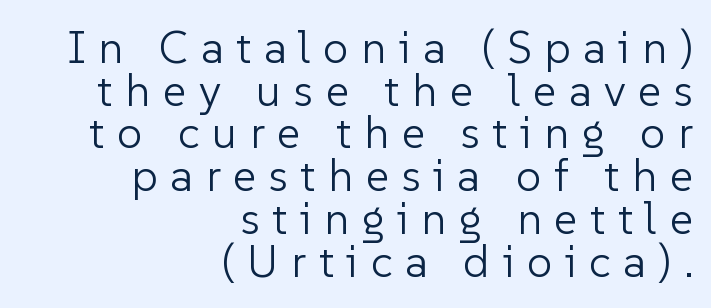
Any mark beneath the type? The region is blank. Spacing between characters has been opened up far beyond the box default. Posture: vertical. Where is the straight margin? On the right.
